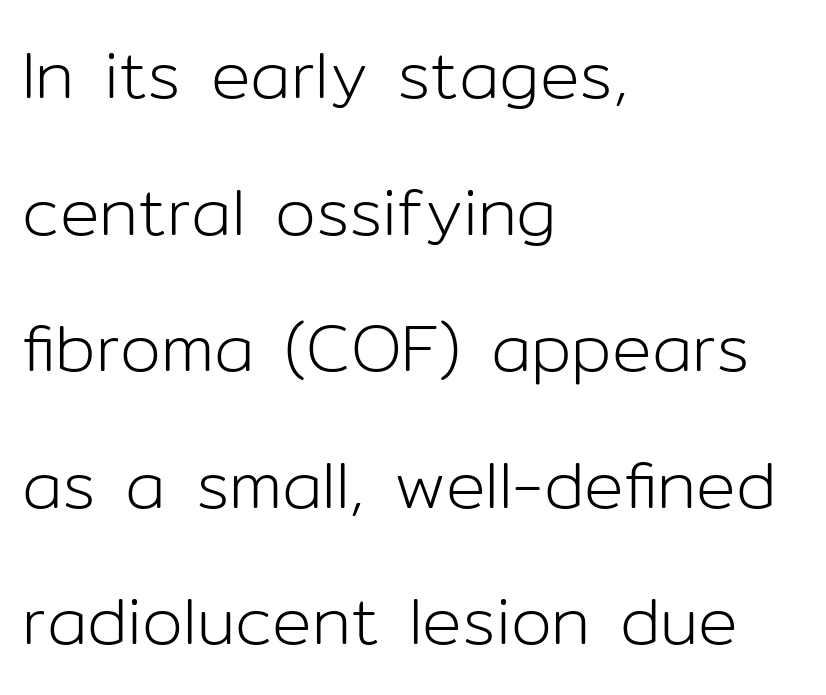
The image shows 66 px light sans-serif type, upright; set left-aligned, loose line spacing (2.07x), normal letter spacing, not underlined; low stroke contrast and a medium x-height.
